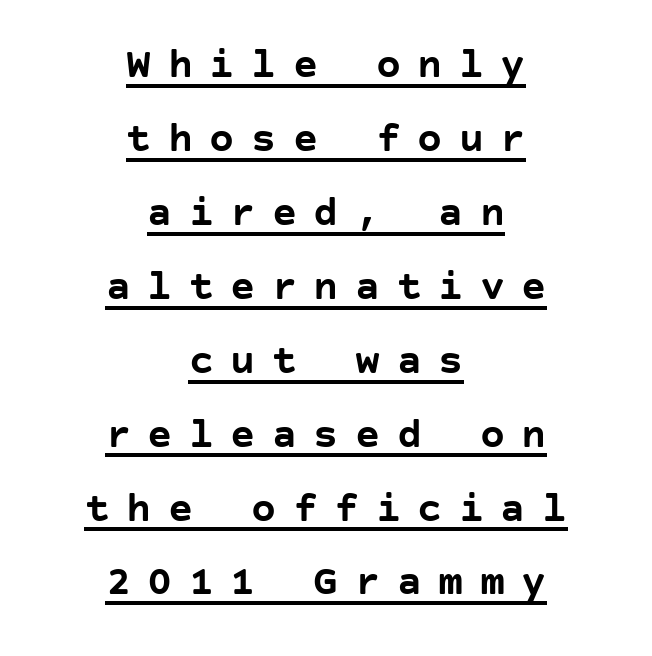
The image shows 42 px semibold sans-serif type, upright; set centered, line spacing 1.76x, unusually wide letter spacing (+0.39 em), underlined; low stroke contrast and a large x-height.
